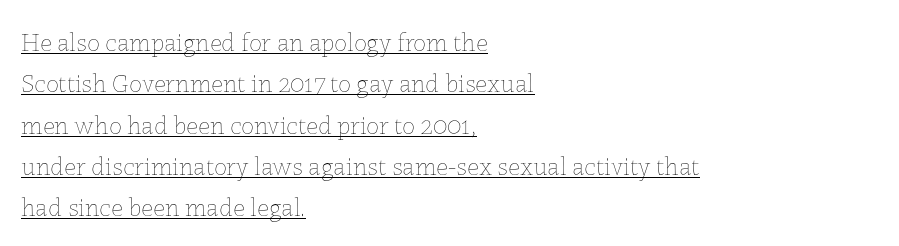
The image shows 26 px text type, upright; set left-aligned, normal line spacing (1.59x), normal letter spacing, underlined.
